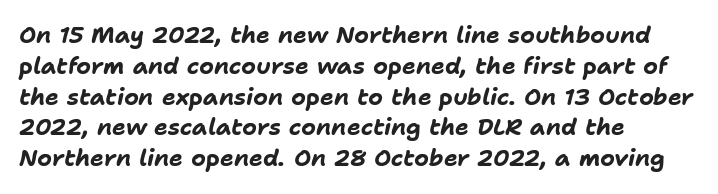
{"italic": "yes", "lean": "right", "slant_degrees": 11, "bold": "yes", "underline": "no", "align": "left", "line_spacing": "normal", "line_spacing_ratio": 1.34, "letter_spacing": "normal", "letter_spacing_em": 0.0, "glyph_px": 23}
